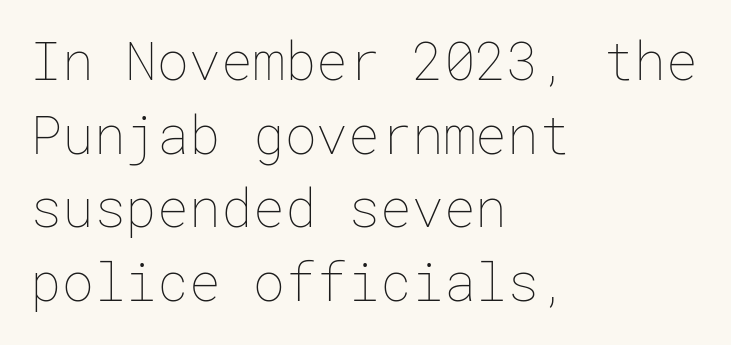
The space beneath each line is pristine and unruled. Honestly, the row spacing looks completely unremarkable. The type sits square on the baseline with zero lean. Does extra space separate the letters? No, they use regular spacing. If you drew a ruler down the left edge, every line would touch it. On a weight scale, this lands at 450 or below.
